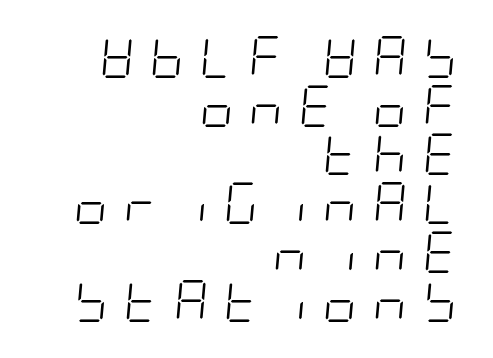
The space directly below the letters is spotless. Display-style spreading of the glyphs; the letterfit is very open. These lines stack with their right ends in a neat column. Tall strokes in this sample are angled rather than plumb.
